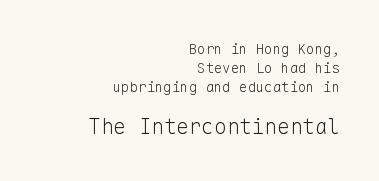
Q: Is the text bold? A: No.
Q: Is the text italic (slanted)? A: No, it is upright.
Q: Is the text underlined? A: No.
Q: How is the paragraph aligned? A: Right-aligned.
Q: Is the spacing between letters normal or unusually wide? A: Normal.
Q: Is the spacing between lines tight, normal or loose? A: Normal.
Q: Which block of text is set in a larger size, the first (top) or the second (bottom)? A: The second (bottom) one.
